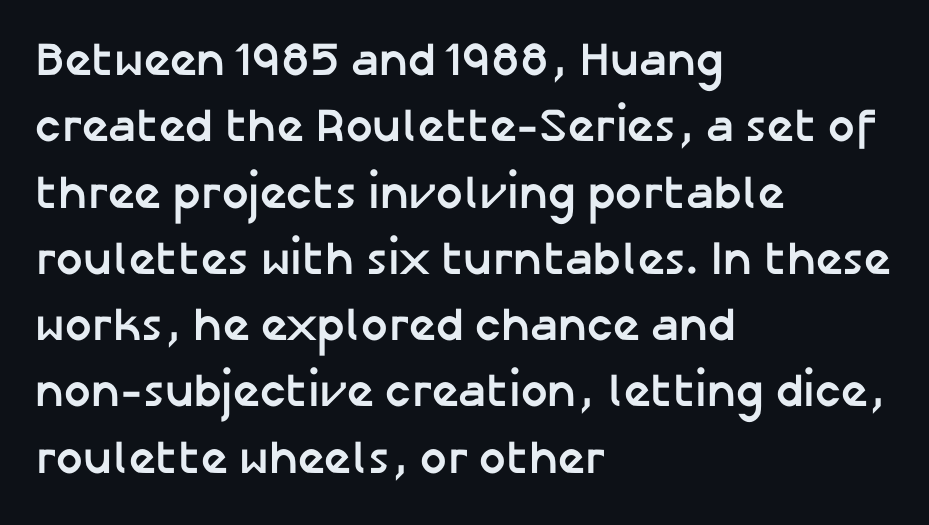
The image shows 47 px semibold sans-serif type, upright; set left-aligned, normal line spacing (1.41x), normal letter spacing, not underlined; low stroke contrast and a medium x-height.
